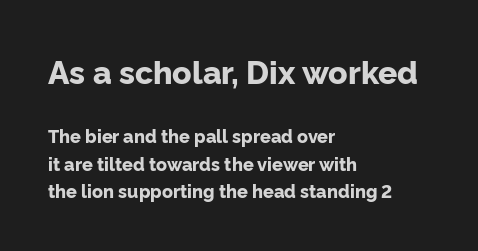
The image shows 32 px bold sans-serif type, upright; set left-aligned, normal line spacing (1.52x), normal letter spacing, not underlined; the first (top) block is 1.78x larger; low stroke contrast and a medium x-height.
